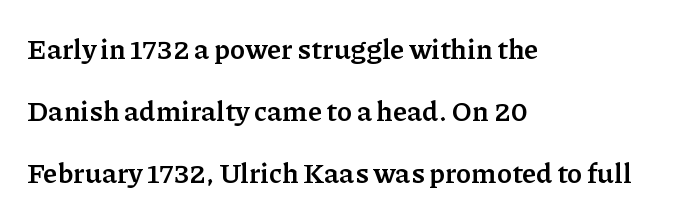
Q: Is the text bold? A: Yes.
Q: Is the text italic (slanted)? A: No, it is upright.
Q: Is the typeface a serif or a sans-serif typeface? A: Serif.
Q: Is the text underlined? A: No.
Q: How is the paragraph aligned? A: Left-aligned.
Q: Is the spacing between letters normal or unusually wide? A: Normal.
Q: Is the spacing between lines tight, normal or loose? A: Loose.
Q: Width (condensed, normal, or wide)? A: Normal.
Q: Stroke contrast? A: Low.
Q: x-height? A: Medium.
Q: Monospaced? A: No.
